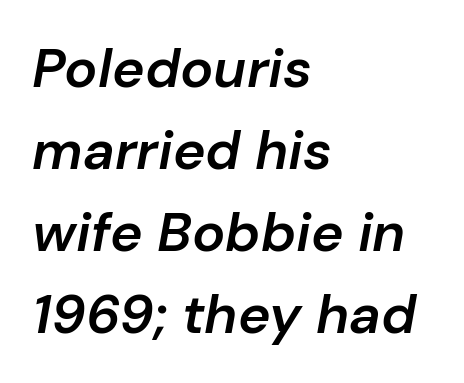
Q: Is the text bold? A: Semi-bold.
Q: Is the text italic (slanted)? A: Yes, it leans right by about 10 degrees.
Q: Is the text underlined? A: No.
Q: How is the paragraph aligned? A: Left-aligned.
Q: Is the spacing between letters normal or unusually wide? A: Normal.
Q: Is the spacing between lines tight, normal or loose? A: Normal.
Q: Width (condensed, normal, or wide)? A: Normal.
Q: Stroke contrast? A: Low.
Q: x-height? A: Medium.
Q: Monospaced? A: No.
